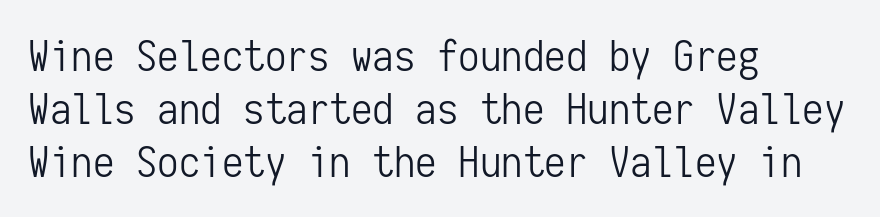
{"serif": "no", "italic": "no", "bold": "no", "weight": "light", "width": "condensed", "stroke_contrast": "low", "x_height": "medium", "monospaced": "yes", "underline": "no", "align": "left", "line_spacing_ratio": 1.23, "letter_spacing": "normal", "letter_spacing_em": 0.0, "glyph_px": 43}
